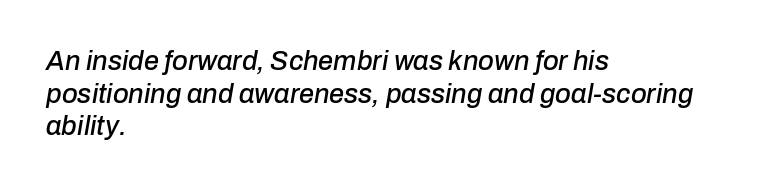
These lines keep a tight, regular rhythm from letter to letter. Descenders are the only things crossing below the line. You can tell it's italic because the verticals aren't actually vertical. A classic flush-left, rag-right setting is used for this passage.
